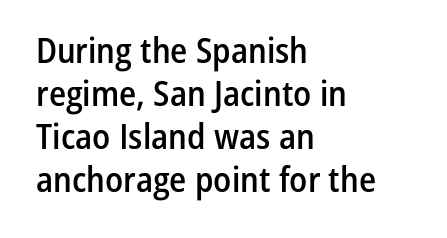
The image shows 35 px semibold, condensed sans-serif type, upright; set left-aligned, line spacing 1.23x, normal letter spacing, not underlined; low stroke contrast and a medium x-height.
